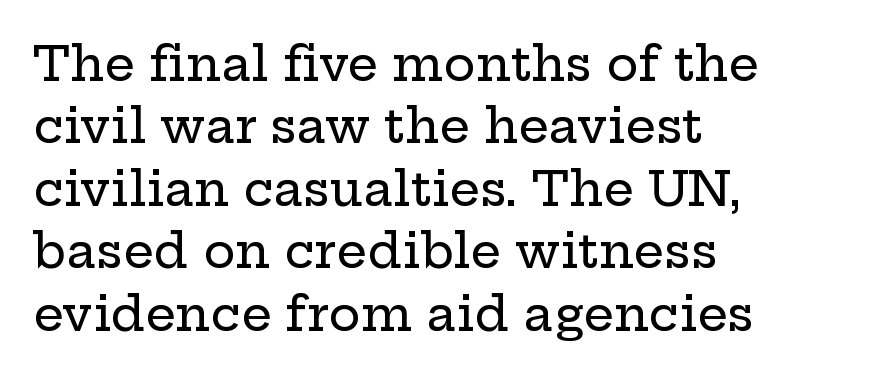
The image shows 48 px wide serif type, upright; set left-aligned, normal line spacing (1.3x), normal letter spacing, not underlined; low stroke contrast and a medium x-height.
